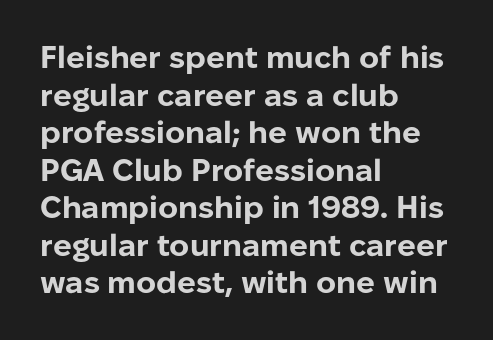
The rendering uses natural spacing where letterforms have individual widths. The lettering stays uniformly vertical, giving the passage a roman look. These lines stack with their left ends in a neat column. Letterform terminals end flat and unadorned throughout the passage. Pretty heavy lettering here — definitely bold. The string is rendered with underlining switched off.
